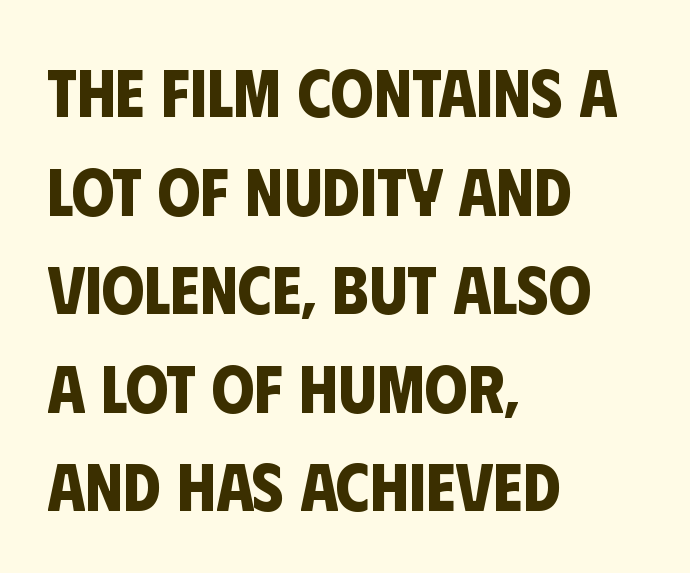
{"serif": "no", "bold": "yes", "weight": "bold", "width": "condensed", "stroke_contrast": "low", "x_height": "large", "monospaced": "no", "underline": "no", "align": "left", "line_spacing": "normal", "line_spacing_ratio": 1.45, "letter_spacing": "normal", "letter_spacing_em": 0.0, "glyph_px": 68}
